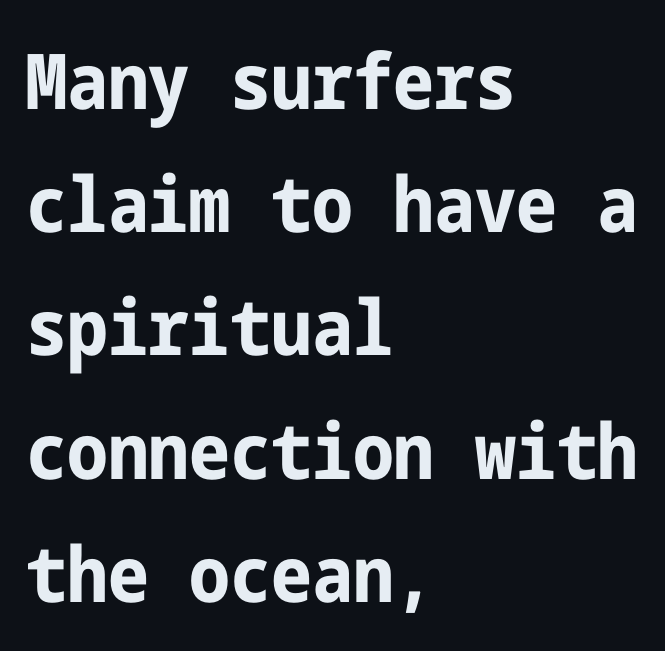
How would I describe the line gaps? Plain and ordinary. It's the straight-up-and-down kind of type. Heavy, bold letterforms. Note: no serifs on the glyphs. Standard letterfit; no display-style spreading of the glyphs. Has an underline been added? It has not.
